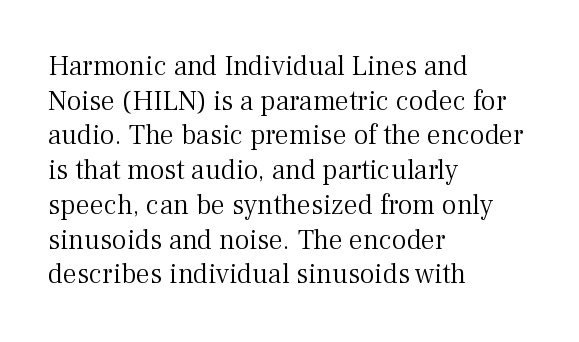
Short note: letters normally spaced. The specimen omits any rule beneath the text block's lines. The font's upright variant was chosen for this text. This is serif lettering, the kind often seen in printed books. Notice how the passage keeps a crisp vertical edge on the left only. Character widths vary here, with narrow letters taking less room than wide ones.
